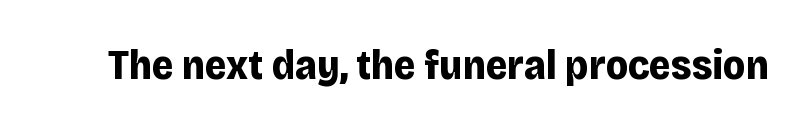
{"serif": "no", "italic": "no", "bold": "yes", "weight": "bold", "width": "normal", "stroke_contrast": "low", "x_height": "large", "monospaced": "no", "underline": "no", "letter_spacing": "normal", "letter_spacing_em": 0.0, "glyph_px": 42}
